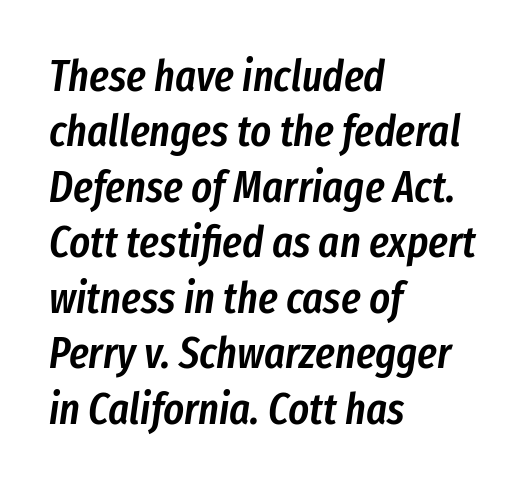
The image shows 44 px semibold, condensed type, italic (leaning right); set left-aligned, normal line spacing (1.26x), normal letter spacing, not underlined; low stroke contrast and a medium x-height.
